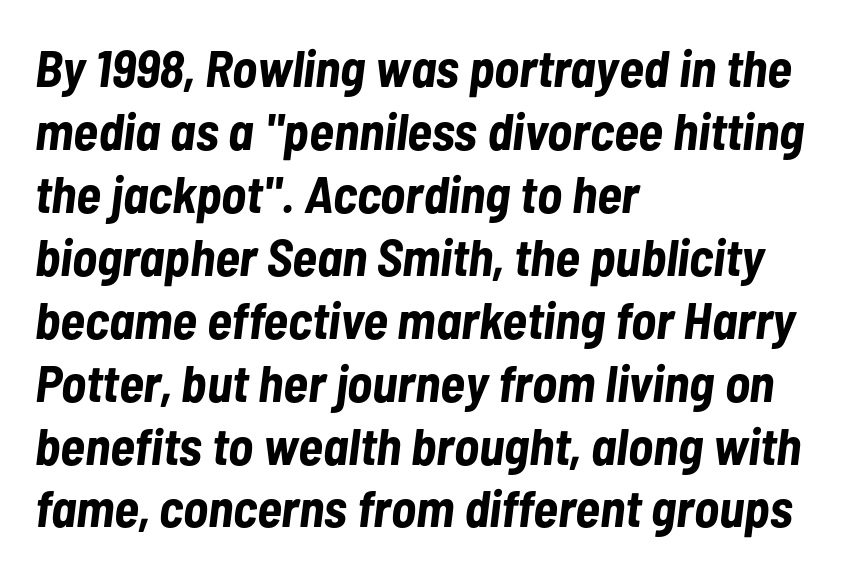
Varying glyph widths throughout — classic text-font behaviour. What stands out about the letter spacing? Nothing — it is the standard amount. The words here are not underlined. The axis of the letterforms is tilted away from vertical.
